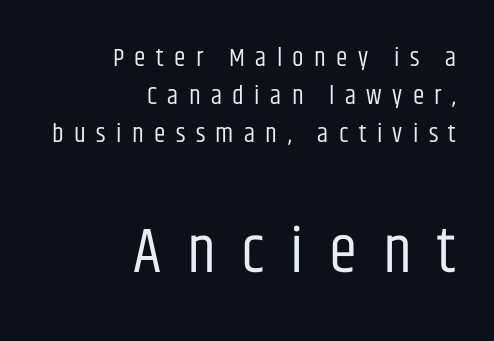
{"serif": "no", "italic": "no", "bold": "no", "weight": "regular", "width": "condensed", "stroke_contrast": "low", "x_height": "large", "monospaced": "no", "underline": "no", "align": "right", "line_spacing": "normal", "line_spacing_ratio": 1.47, "letter_spacing": "wide", "letter_spacing_em": 0.4, "larger_block": "second", "size_ratio": 2.46, "glyph_px": 64}
